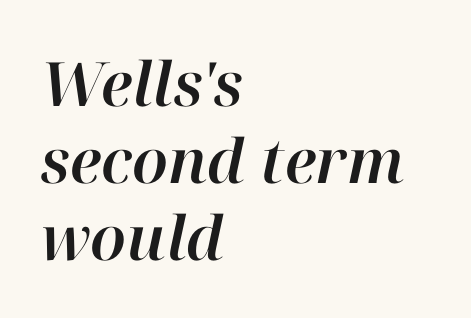
{"italic": "yes", "lean": "right", "slant_degrees": 12, "width": "normal", "stroke_contrast": "high", "x_height": "medium", "monospaced": "no", "underline": "no", "align": "left", "line_spacing": "normal", "line_spacing_ratio": 1.26, "letter_spacing": "normal", "letter_spacing_em": 0.0, "glyph_px": 61}
